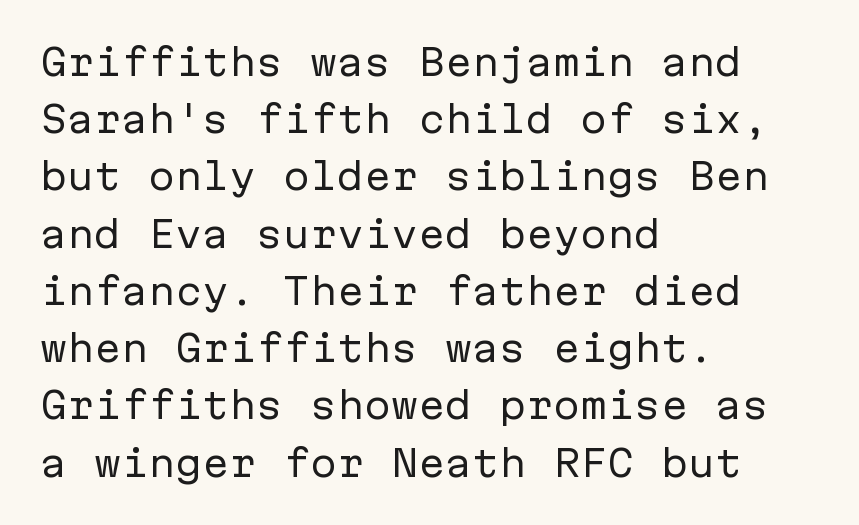
Q: Is the text bold? A: No.
Q: Is the text italic (slanted)? A: No, it is upright.
Q: Is the typeface a serif or a sans-serif typeface? A: Sans-serif.
Q: Is the text underlined? A: No.
Q: How is the paragraph aligned? A: Left-aligned.
Q: Is the spacing between letters normal or unusually wide? A: Normal.
Q: Is the spacing between lines tight, normal or loose? A: Normal.
Q: Width (condensed, normal, or wide)? A: Normal.
Q: Stroke contrast? A: Low.
Q: x-height? A: Medium.
Q: Monospaced? A: Yes.
